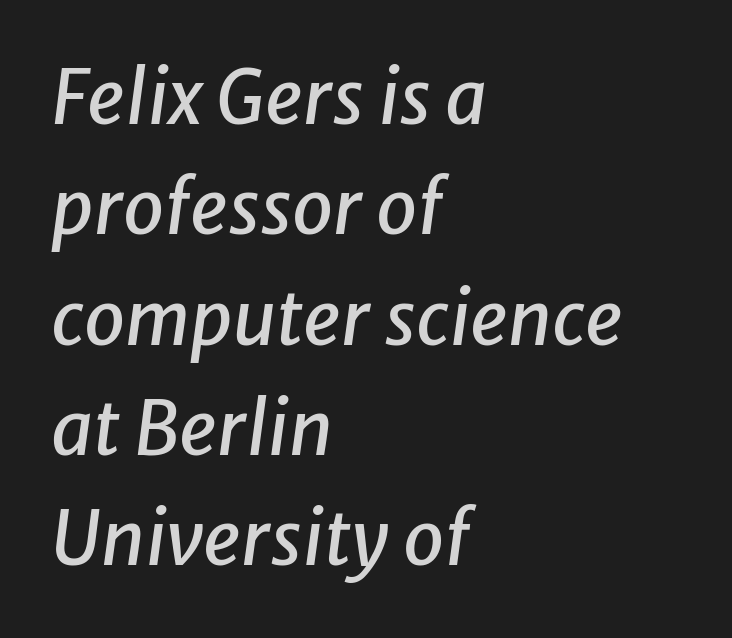
Each word holds together tightly as a unit, with standard inter-letter gaps. A bare baseline throughout the passage. These lines are set flush left with a ragged right edge. Note the varied advance widths — an 'i' is clearly narrower than an 'm'.
